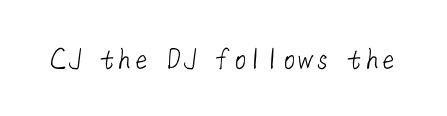
The image shows 33 px light sans-serif type; set normal letter spacing, not underlined; low stroke contrast and a medium x-height.
